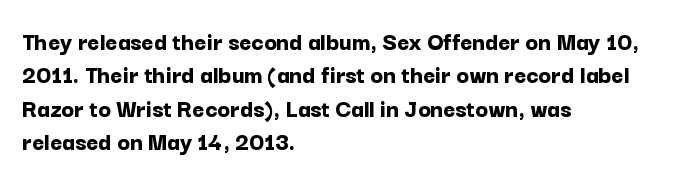
In terms of posture, this sample is upright. Look at the stroke-to-counter ratio: heavy, a bold. Notice how descenders clear the ascenders below comfortably — that's standard leading. The zone under the glyphs is completely vacant. The rendering keeps characters at their native spacing.
